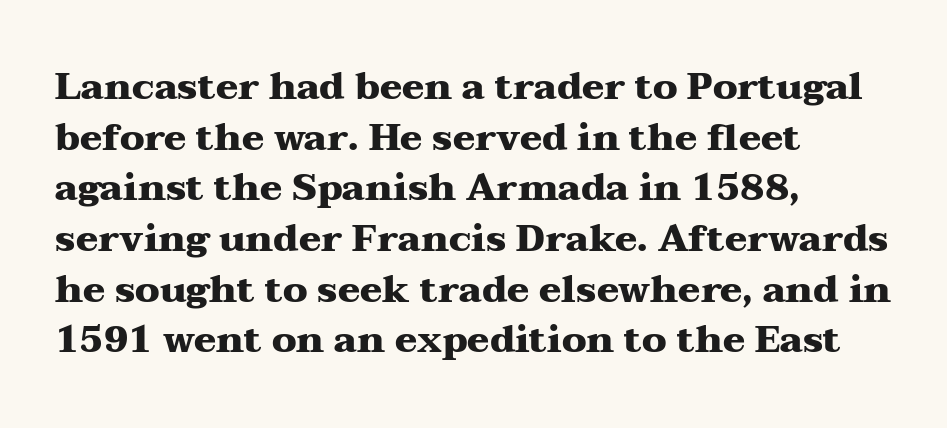
{"serif": "yes", "italic": "no", "bold": "yes", "weight": "heavy", "width": "wide", "stroke_contrast": "medium", "x_height": "medium", "monospaced": "no", "underline": "no", "align": "left", "line_spacing": "normal", "line_spacing_ratio": 1.37, "letter_spacing": "normal", "letter_spacing_em": 0.0, "glyph_px": 37}
